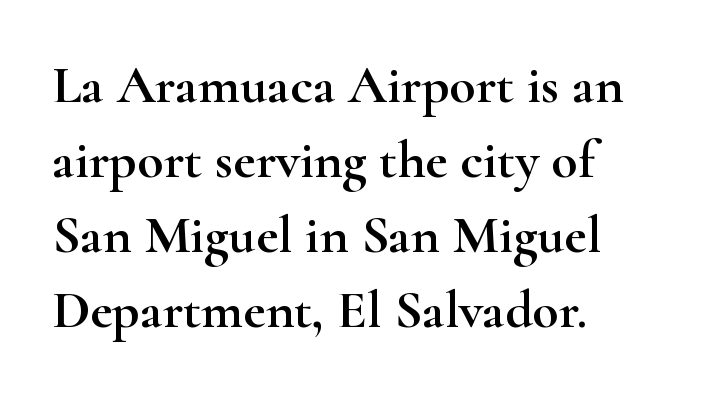
Words appear dense and cohesive because spacing is normal. The letters advance in unequal steps, a hallmark of proportional type. Quick note: underline off. Small tapered or slab feet sit at the stroke ends, so this counts as serif. The setting favours the left margin, as ordinary paragraphs usually do.
